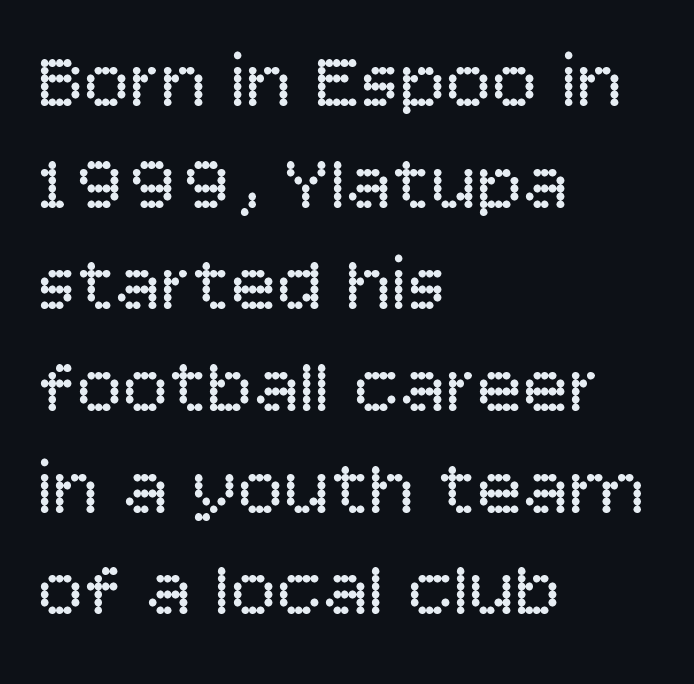
Inter-character spacing is left at the font's built-in metrics. This is sans-serif lettering, the kind often seen on screens and signage. Baseline-to-baseline distance is the conventional proportion of letter height. Leftover space on each line is placed entirely after the last word. The typography opts for an upright posture over an oblique one. Weight: not bold — regular or lighter.
